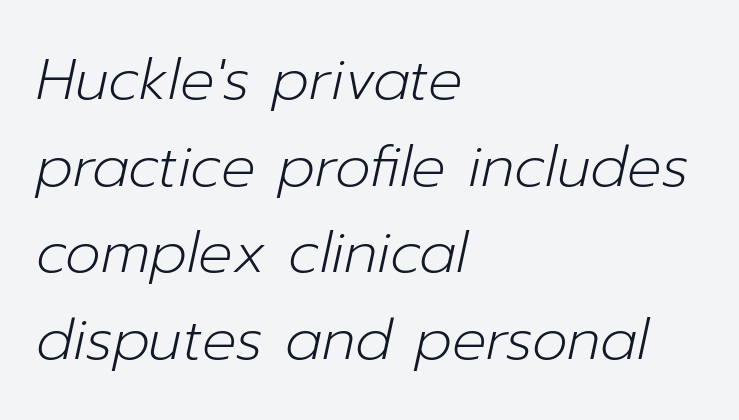
Q: Is the text bold? A: No.
Q: Is the text italic (slanted)? A: Yes, it leans right by about 12 degrees.
Q: Is the text underlined? A: No.
Q: How is the paragraph aligned? A: Left-aligned.
Q: Is the spacing between letters normal or unusually wide? A: Normal.
Q: Is the spacing between lines tight, normal or loose? A: Normal.
Q: Width (condensed, normal, or wide)? A: Normal.
Q: Stroke contrast? A: Low.
Q: x-height? A: Medium.
Q: Monospaced? A: No.
